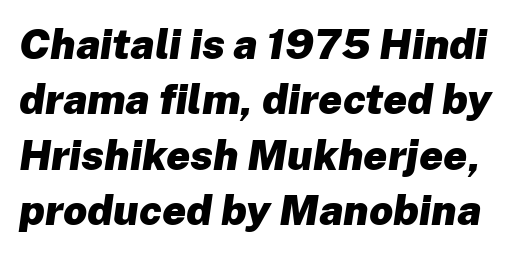
The image shows 42 px heavy type, italic (leaning right); set normal line spacing (1.32x), normal letter spacing, not underlined; low stroke contrast and a medium x-height.
